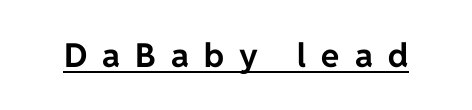
Q: Is the text bold? A: Yes.
Q: Is the text italic (slanted)? A: No, it is upright.
Q: Is the typeface a serif or a sans-serif typeface? A: Sans-serif.
Q: Is the text underlined? A: Yes.
Q: Is the spacing between letters normal or unusually wide? A: Unusually wide.
Q: Width (condensed, normal, or wide)? A: Normal.
Q: Stroke contrast? A: Low.
Q: x-height? A: Medium.
Q: Monospaced? A: No.
